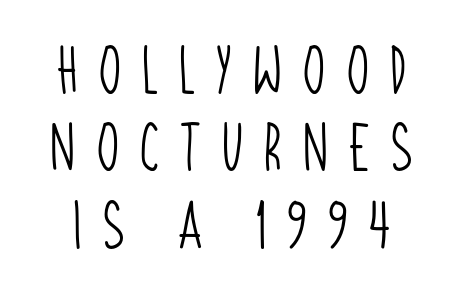
Q: Is the text bold? A: No.
Q: Is the typeface a serif or a sans-serif typeface? A: Sans-serif.
Q: Is the text underlined? A: No.
Q: Is the spacing between letters normal or unusually wide? A: Unusually wide.
Q: Is the spacing between lines tight, normal or loose? A: Normal.
Q: Width (condensed, normal, or wide)? A: Condensed.
Q: Stroke contrast? A: Low.
Q: x-height? A: Large.
Q: Monospaced? A: No.
